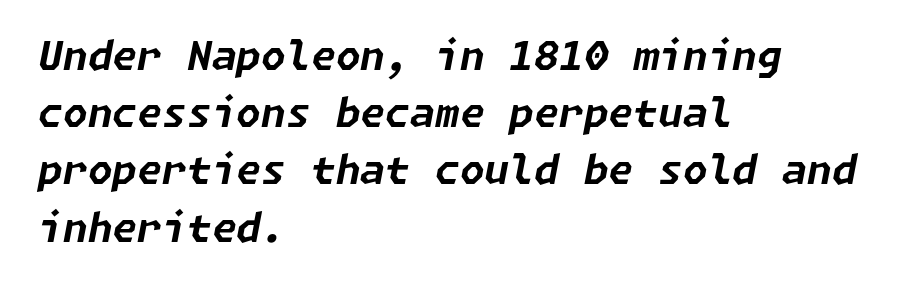
Q: Is the text bold? A: Yes.
Q: Is the text italic (slanted)? A: Yes, it leans right by about 11 degrees.
Q: Is the text underlined? A: No.
Q: How is the paragraph aligned? A: Left-aligned.
Q: Is the spacing between letters normal or unusually wide? A: Normal.
Q: Is the spacing between lines tight, normal or loose? A: Normal.
Q: Width (condensed, normal, or wide)? A: Normal.
Q: Stroke contrast? A: Low.
Q: x-height? A: Medium.
